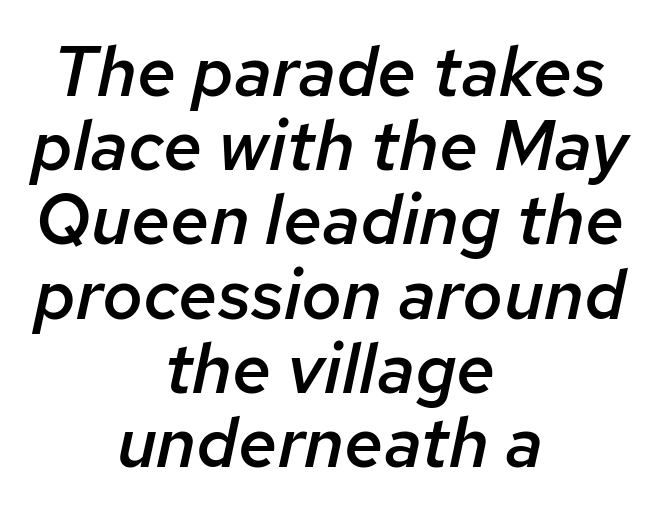
Alignment: centered. The face used here is proportionally spaced, like ordinary book or web type. The area under the type is left untouched. The axis of the letterforms is tilted away from vertical.
